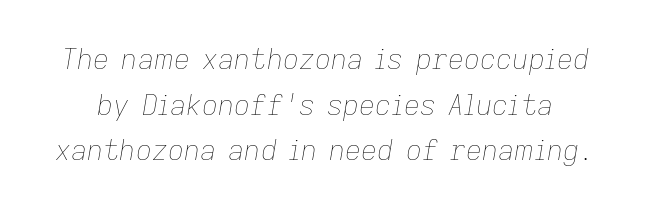
{"italic": "yes", "lean": "right", "slant_degrees": 9, "bold": "no", "weight": "thin", "width": "normal", "stroke_contrast": "low", "x_height": "medium", "monospaced": "no", "underline": "no", "line_spacing": "normal", "line_spacing_ratio": 1.63, "letter_spacing": "normal", "letter_spacing_em": 0.0, "glyph_px": 28}
